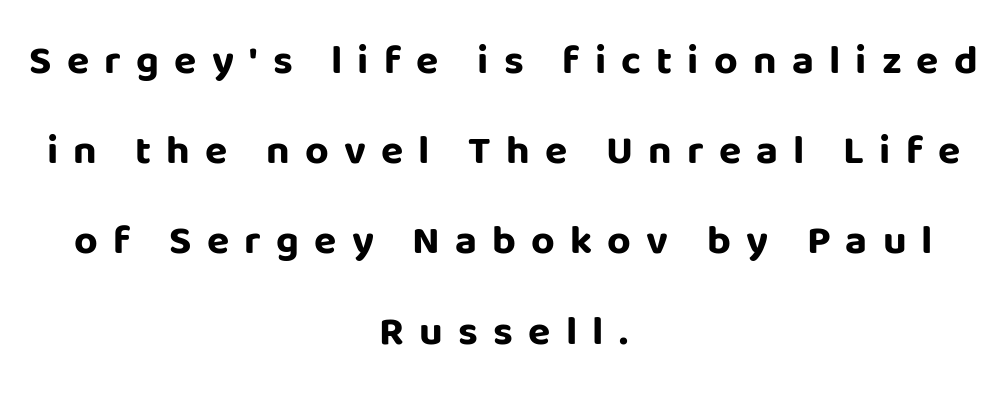
{"serif": "no", "italic": "no", "bold": "yes", "weight": "bold", "width": "normal", "stroke_contrast": "low", "x_height": "large", "monospaced": "no", "underline": "no", "align": "center", "line_spacing": "loose", "line_spacing_ratio": 2.2, "letter_spacing": "wide", "letter_spacing_em": 0.37, "glyph_px": 41}
